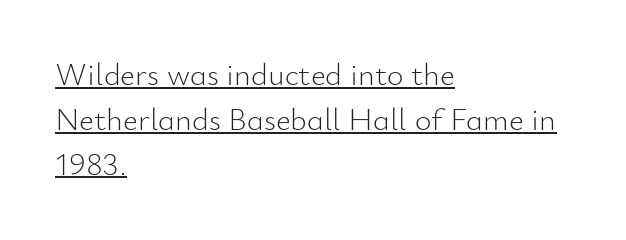
The image shows 32 px light sans-serif type, upright; set left-aligned, normal line spacing (1.4x), normal letter spacing, underlined; low stroke contrast and a small x-height.
